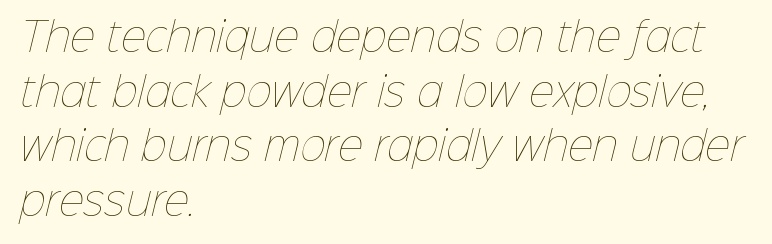
The image shows 39 px thin type; set left-aligned, normal line spacing (1.4x), normal letter spacing, not underlined; low stroke contrast and a medium x-height.
